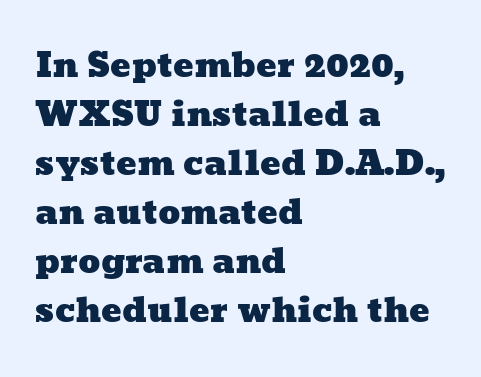
{"width": "wide", "stroke_contrast": "low", "x_height": "medium", "monospaced": "no", "underline": "no", "align": "left", "line_spacing": "normal", "line_spacing_ratio": 1.44, "letter_spacing": "normal", "letter_spacing_em": 0.0, "glyph_px": 34}
